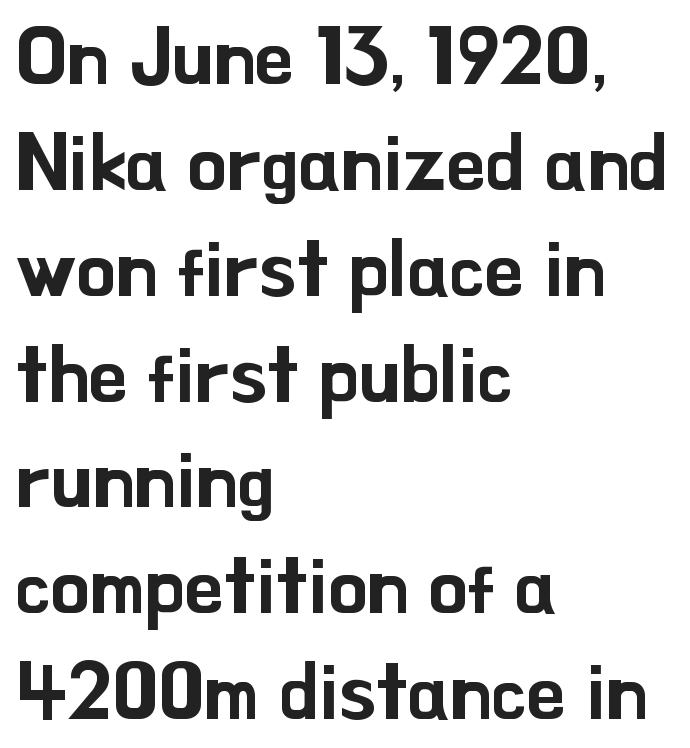
The glyphs are unaccompanied by any horizontal stroke below them. Each letter keeps its own natural width here, so spacing adapts to shape. Line spacing here is normal. The rendering anchors every line to the left-hand side.
